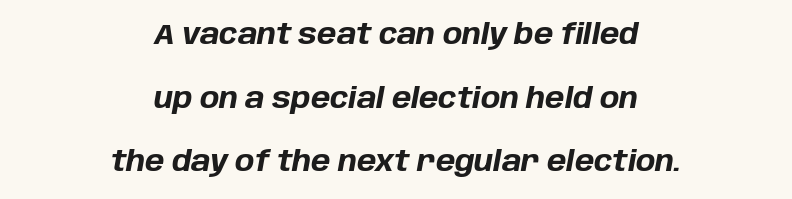
{"italic": "yes", "lean": "right", "slant_degrees": 10, "bold": "yes", "weight": "bold", "width": "normal", "stroke_contrast": "low", "x_height": "large", "monospaced": "no", "underline": "no", "align": "center", "line_spacing": "loose", "line_spacing_ratio": 2.19, "letter_spacing": "normal", "letter_spacing_em": 0.0, "glyph_px": 29}
